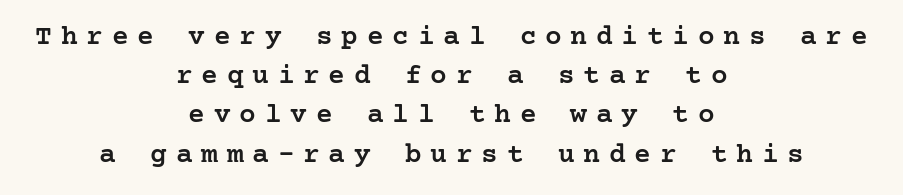
Short and long lines alike share a common midpoint. Italic? Not at all — the glyphs are vertical. The space beneath each line is pristine and unruled. These words are printed semibold, heavier than regular yet not bold.
